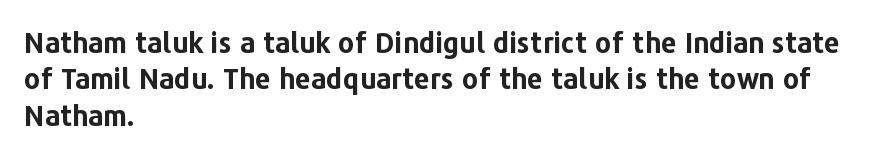
Q: Is the text bold? A: Yes.
Q: Is the text italic (slanted)? A: No, it is upright.
Q: Is the typeface a serif or a sans-serif typeface? A: Sans-serif.
Q: Is the text underlined? A: No.
Q: How is the paragraph aligned? A: Left-aligned.
Q: Is the spacing between letters normal or unusually wide? A: Normal.
Q: Is the spacing between lines tight, normal or loose? A: Normal.
Q: Width (condensed, normal, or wide)? A: Normal.
Q: Stroke contrast? A: Low.
Q: x-height? A: Medium.
Q: Monospaced? A: No.
